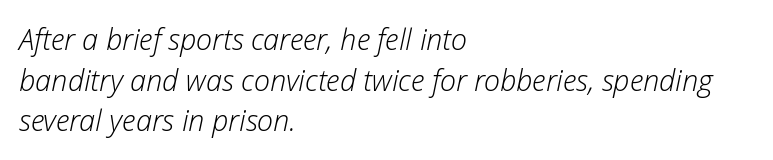
The image shows 29 px light type, italic (leaning right); set left-aligned, normal line spacing (1.4x), normal letter spacing, not underlined; low stroke contrast and a medium x-height.
